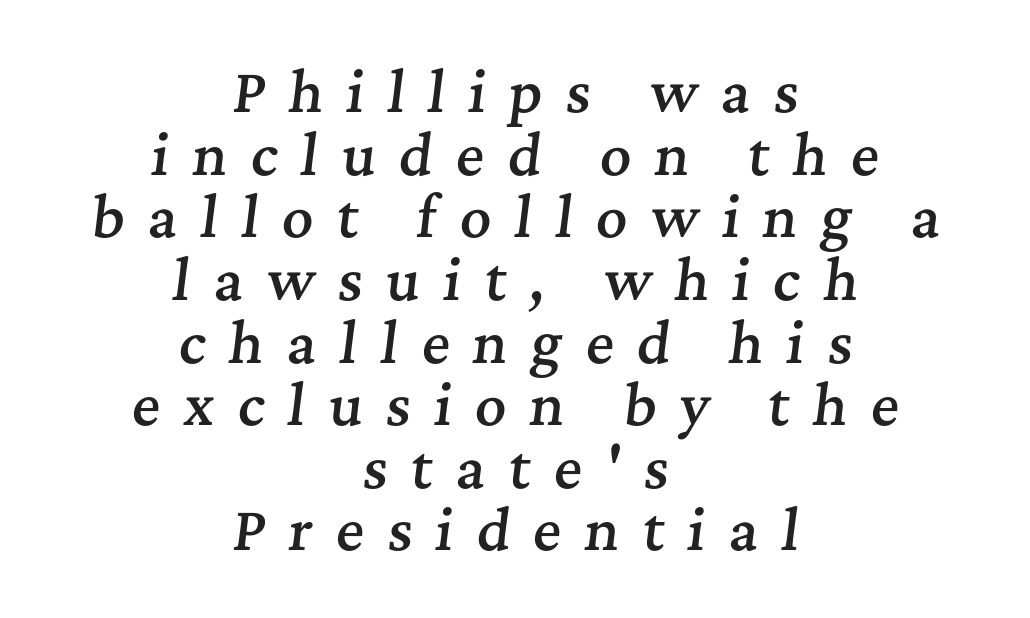
Q: Is the text bold? A: Semi-bold.
Q: Is the text italic (slanted)? A: Yes, it leans right by about 7 degrees.
Q: Is the typeface a serif or a sans-serif typeface? A: Serif.
Q: Is the text underlined? A: No.
Q: How is the paragraph aligned? A: Centered.
Q: Is the spacing between letters normal or unusually wide? A: Unusually wide.
Q: Width (condensed, normal, or wide)? A: Normal.
Q: Stroke contrast? A: Medium.
Q: x-height? A: Medium.
Q: Monospaced? A: No.
